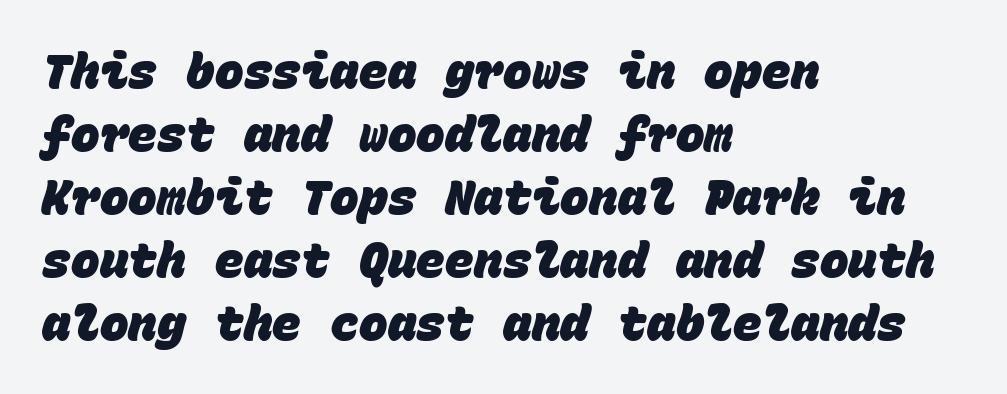
Here the designer chose a console-style face with uniform glyph widths. Compared with a centered layout, this one pins lines to the left instead. Is there much room between lines? A standard amount, neither cramped nor airy. Students, note that the glyphs here touch the page at normal intervals. Unmarked baselines from the first word to the last. Nope, no serifs anywhere on these letters.
